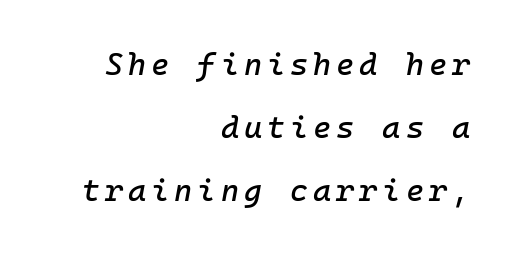
Q: Is the text italic (slanted)? A: Yes, it leans right by about 10 degrees.
Q: Is the text underlined? A: No.
Q: How is the paragraph aligned? A: Right-aligned.
Q: Is the spacing between lines tight, normal or loose? A: Loose.
Q: Width (condensed, normal, or wide)? A: Normal.
Q: Stroke contrast? A: Low.
Q: x-height? A: Medium.
Q: Monospaced? A: Yes.
